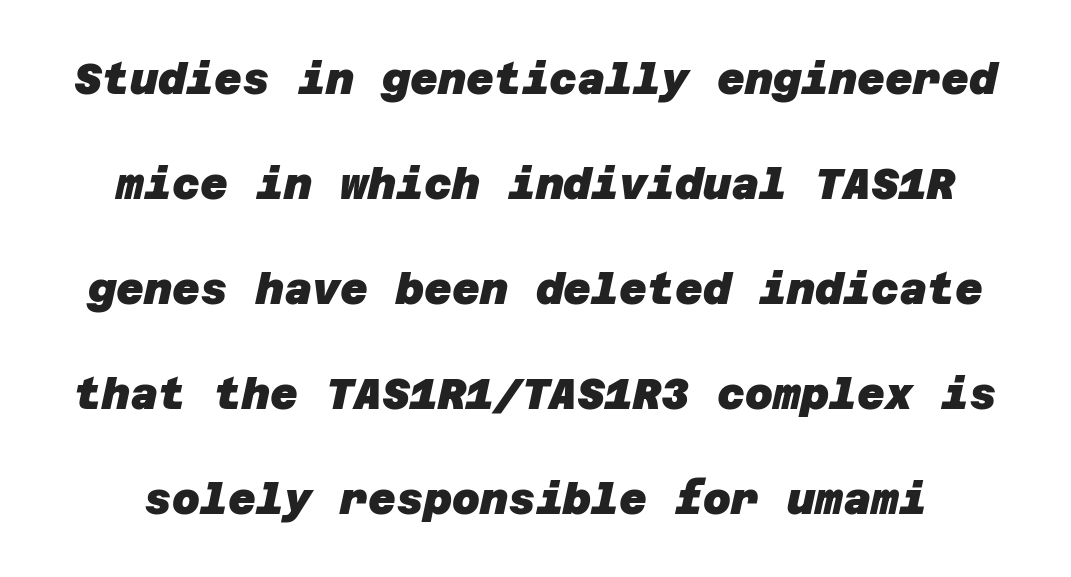
{"serif": "no", "bold": "yes", "weight": "heavy", "width": "normal", "stroke_contrast": "low", "x_height": "large", "underline": "no", "line_spacing": "loose", "line_spacing_ratio": 2.44, "letter_spacing": "normal", "letter_spacing_em": 0.0, "glyph_px": 43}
